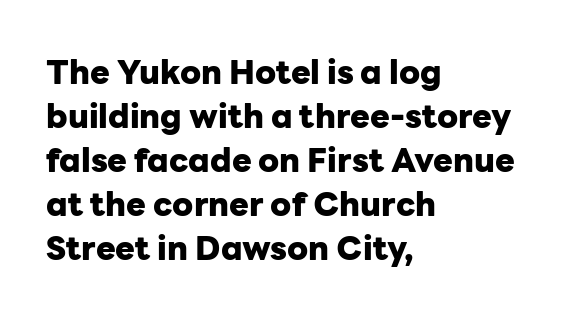
{"serif": "no", "italic": "no", "bold": "yes", "weight": "heavy", "width": "normal", "stroke_contrast": "low", "x_height": "medium", "monospaced": "no", "underline": "no", "align": "left", "line_spacing": "normal", "line_spacing_ratio": 1.33, "letter_spacing": "normal", "letter_spacing_em": 0.0, "glyph_px": 33}
